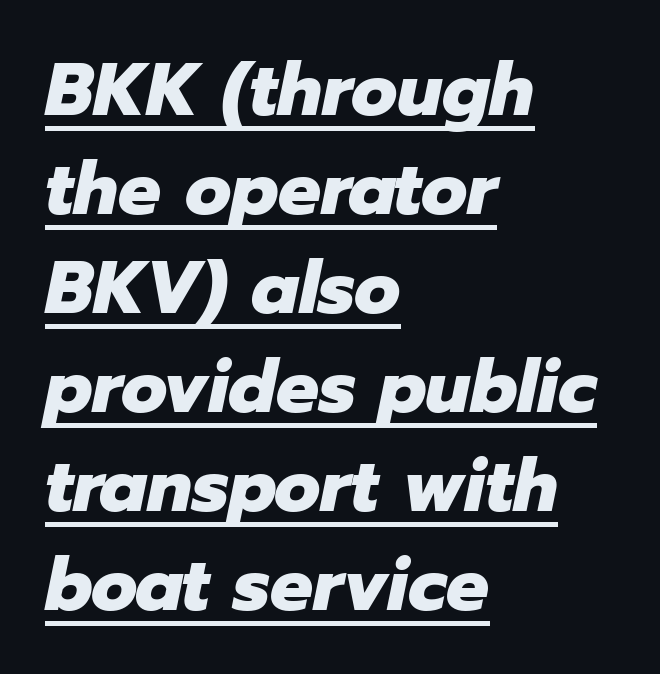
Q: Is the text bold? A: Yes.
Q: Is the text italic (slanted)? A: Yes, it leans right by about 12 degrees.
Q: Is the text underlined? A: Yes.
Q: How is the paragraph aligned? A: Left-aligned.
Q: Is the spacing between letters normal or unusually wide? A: Normal.
Q: Is the spacing between lines tight, normal or loose? A: Normal.
Q: Width (condensed, normal, or wide)? A: Normal.
Q: Stroke contrast? A: Low.
Q: x-height? A: Medium.
Q: Monospaced? A: No.
